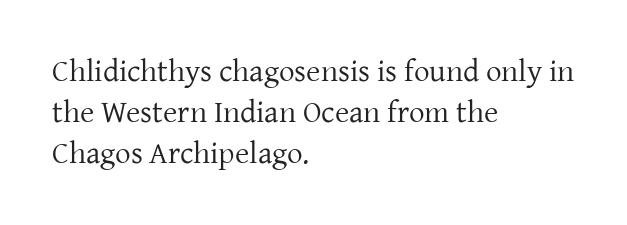
The image shows 31 px regular-weight serif type, upright; set left-aligned, normal line spacing (1.33x), normal letter spacing, not underlined; low stroke contrast and a medium x-height.
